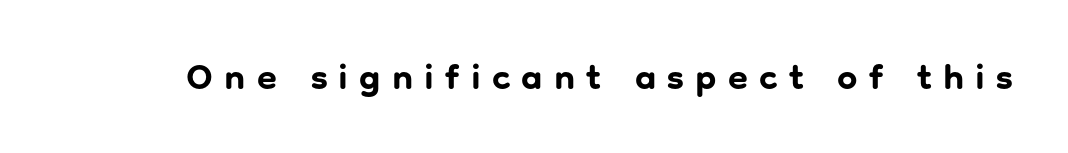
Q: Is the text bold? A: Yes.
Q: Is the text italic (slanted)? A: No, it is upright.
Q: Is the typeface a serif or a sans-serif typeface? A: Sans-serif.
Q: Is the text underlined? A: No.
Q: Is the spacing between letters normal or unusually wide? A: Unusually wide.
Q: Width (condensed, normal, or wide)? A: Normal.
Q: Stroke contrast? A: Low.
Q: x-height? A: Medium.
Q: Monospaced? A: No.
